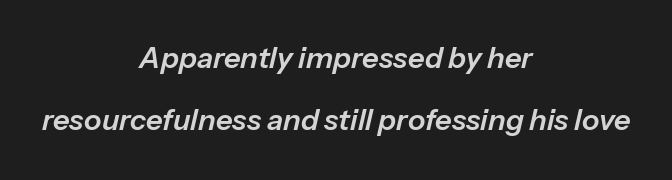
The image shows 29 px text type, italic (leaning right); set centered, loose line spacing (2.15x), normal letter spacing, not underlined; low stroke contrast and a medium x-height.
